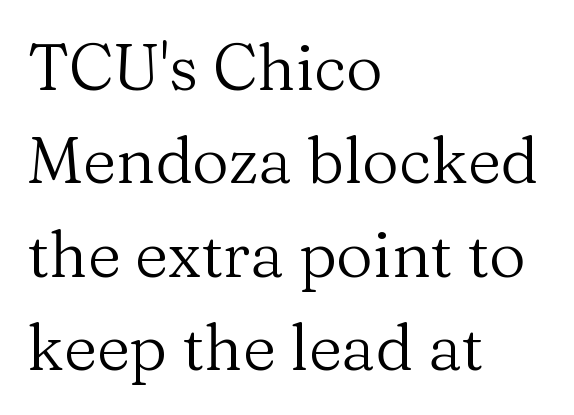
Glyph-to-glyph distance matches everyday printed text. Type without underlining. Letters have the restrained weight of plain body copy at most. The specimen reads as upright at a glance. Each letter's strokes conclude with small projecting serifs.
